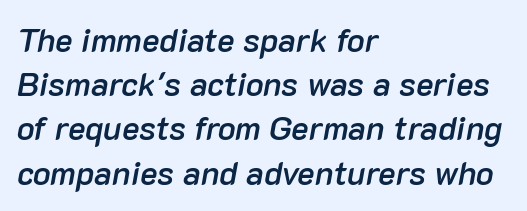
The image shows 33 px semibold type, italic (leaning right); set left-aligned, normal line spacing (1.34x), normal letter spacing, not underlined; low stroke contrast and a medium x-height.
